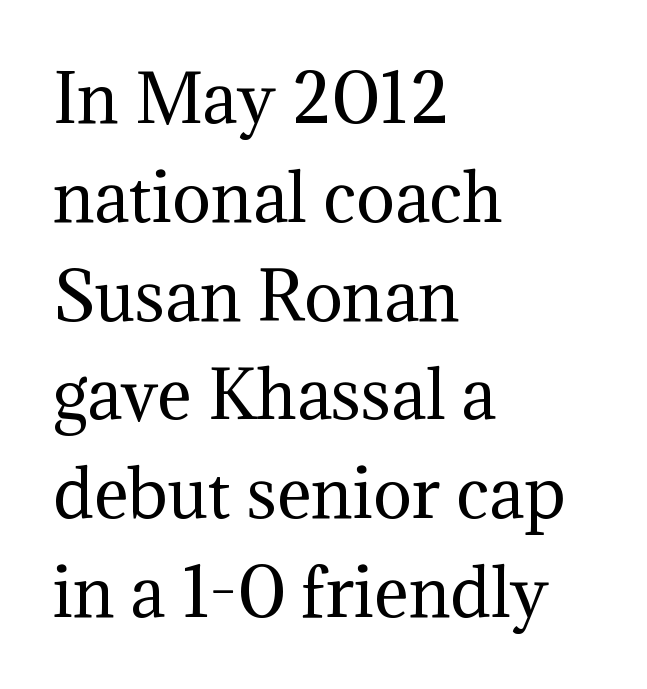
This sample uses a serif face. Proportional: the letters do not fall into vertical columns. Vertically, the passage feels balanced, rows spaced as you'd expect. The axis of the letterforms is exactly vertical. The passage is arranged the way most books set body copy — flush left. Decoration check: the copy has no underline.
